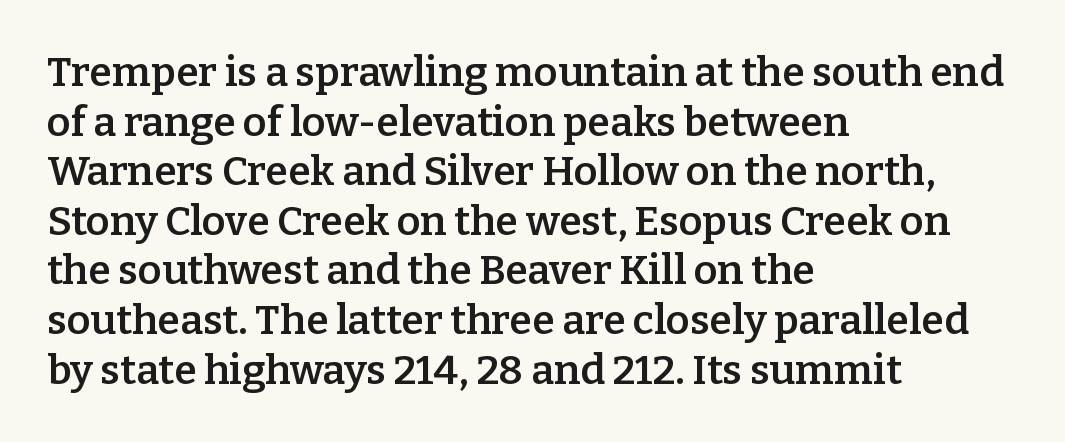
The image shows 41 px semibold serif type, upright; set left-aligned, line spacing 1.21x, normal letter spacing, not underlined; low stroke contrast and a medium x-height.
